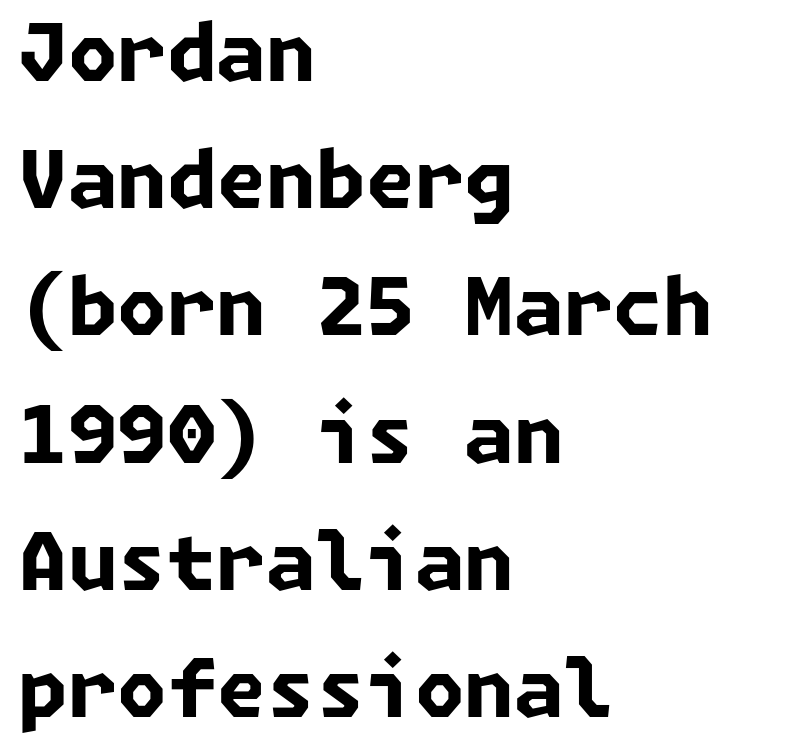
Alignment: flush left. Anything drawn beneath the words? Only blank space. As a designer I'd log this as weight 700, bold. Line spacing here is normal. The tracking reads as untouched default to a designer's eye. Typographically, this falls in the sans-serif category.
